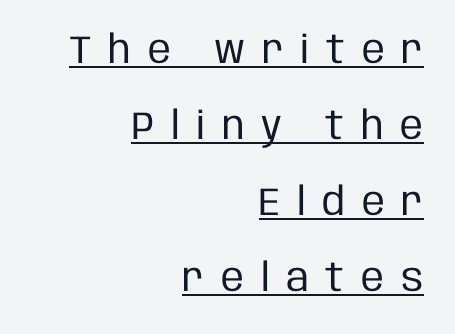
Right-aligned paragraph, ragged on the left. Display-style spreading of the glyphs; the letterfit is very open. Serifs: no, the terminals of the letterforms are clean. Caption: face not bold, strokes unweighted.
